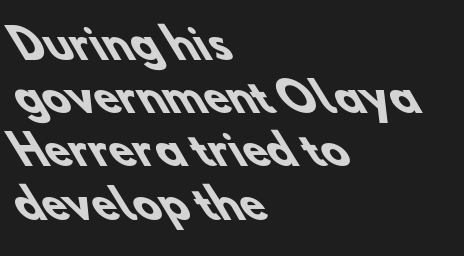
{"serif": "no", "bold": "yes", "weight": "heavy", "width": "normal", "stroke_contrast": "low", "x_height": "small", "monospaced": "no", "underline": "no", "align": "left", "line_spacing": "normal", "line_spacing_ratio": 1.33, "letter_spacing": "normal", "letter_spacing_em": 0.0, "glyph_px": 40}
